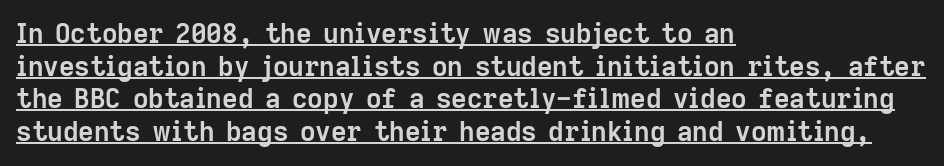
Q: Is the text bold? A: Yes.
Q: Is the text italic (slanted)? A: No, it is upright.
Q: Is the text underlined? A: Yes.
Q: How is the paragraph aligned? A: Left-aligned.
Q: Is the spacing between letters normal or unusually wide? A: Normal.
